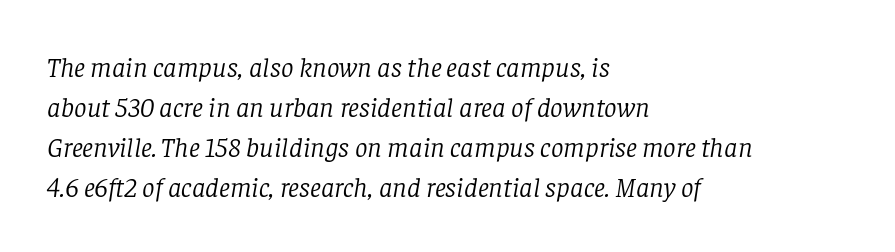
Q: Is the text bold? A: No.
Q: Is the text italic (slanted)? A: Yes, it leans right by about 8 degrees.
Q: Is the typeface a serif or a sans-serif typeface? A: Serif.
Q: Is the text underlined? A: No.
Q: How is the paragraph aligned? A: Left-aligned.
Q: Is the spacing between letters normal or unusually wide? A: Normal.
Q: Is the spacing between lines tight, normal or loose? A: Normal.
Q: Width (condensed, normal, or wide)? A: Normal.
Q: Stroke contrast? A: Low.
Q: x-height? A: Large.
Q: Monospaced? A: No.
